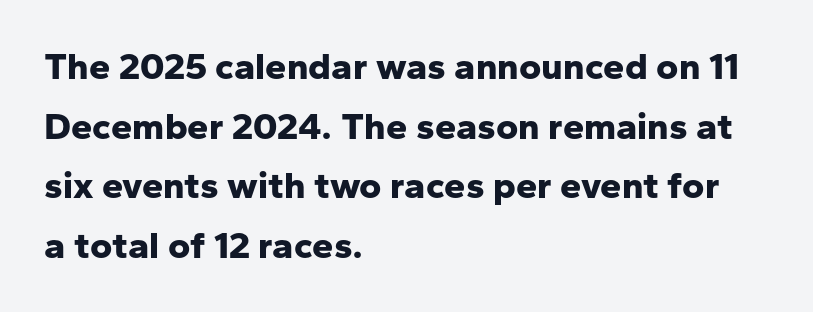
The image shows 38 px bold sans-serif type, upright; set left-aligned, normal line spacing (1.57x), normal letter spacing, not underlined; low stroke contrast and a medium x-height.
